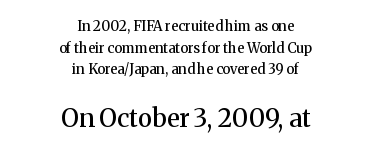
The image shows 25 px text type, upright; set centered, normal line spacing (1.55x), normal letter spacing, not underlined; the second (bottom) block is 1.79x larger.
